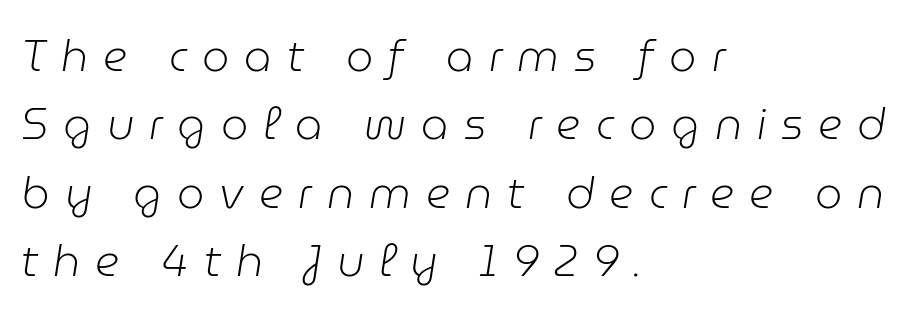
This rendering features lettering with no underline. Inter-character spacing is expanded well beyond the font's built-in metrics. If you drew a line through each stem, it would be angled. Leftover space on each line is placed entirely after the last word. Is this a heavy cut? Hardly; it is regular or lighter. Varying glyph widths throughout — classic text-font behaviour.
